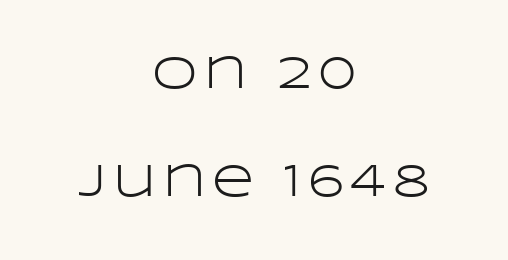
{"serif": "no", "italic": "no", "bold": "no", "weight": "light", "width": "wide", "stroke_contrast": "low", "x_height": "large", "monospaced": "no", "underline": "no", "align": "center", "line_spacing": "loose", "line_spacing_ratio": 2.35, "glyph_px": 46}
